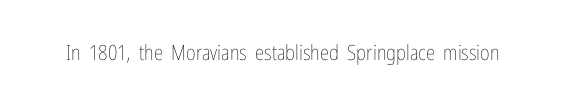
The passage shown is not underscored anywhere. The font's upright variant was chosen for this text. Stems here are at most as thick as an everyday book face. Observe the ordinary spacing: letters are neighbours, not strangers.
